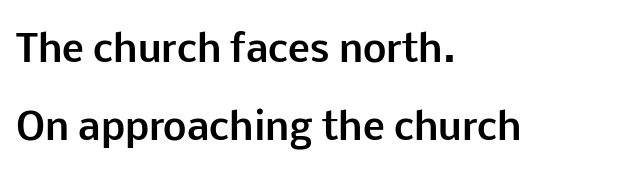
{"serif": "no", "italic": "no", "bold": "yes", "weight": "bold", "width": "normal", "stroke_contrast": "low", "x_height": "medium", "monospaced": "no", "underline": "no", "align": "left", "line_spacing": "loose", "line_spacing_ratio": 2.12, "letter_spacing": "normal", "letter_spacing_em": 0.0, "glyph_px": 37}
